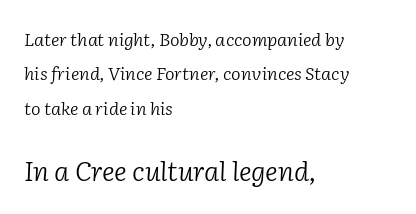
The weight would be labelled regular, book, light, or lighter still. Here the second block reads like a headline and the first like body copy. The horizontal fit of the characters is conventional and even. These lines stack with their left ends in a neat column. The letters are slanted; this is an italic face.
